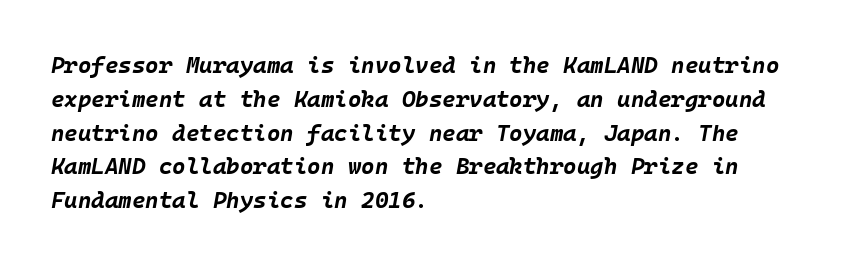
{"italic": "yes", "lean": "right", "slant_degrees": 10, "bold": "yes", "underline": "no", "align": "left", "line_spacing": "normal", "line_spacing_ratio": 1.47, "letter_spacing": "normal", "letter_spacing_em": 0.0, "glyph_px": 23}
